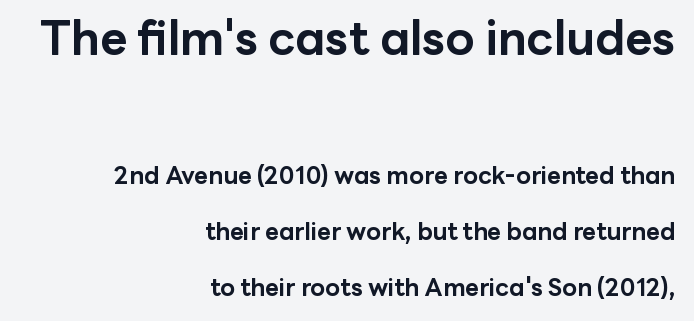
{"serif": "no", "italic": "no", "bold": "yes", "weight": "bold", "width": "normal", "stroke_contrast": "low", "x_height": "medium", "monospaced": "no", "underline": "no", "align": "right", "line_spacing": "loose", "line_spacing_ratio": 2.33, "letter_spacing": "normal", "letter_spacing_em": 0.0, "larger_block": "first", "size_ratio": 1.96, "glyph_px": 47}
